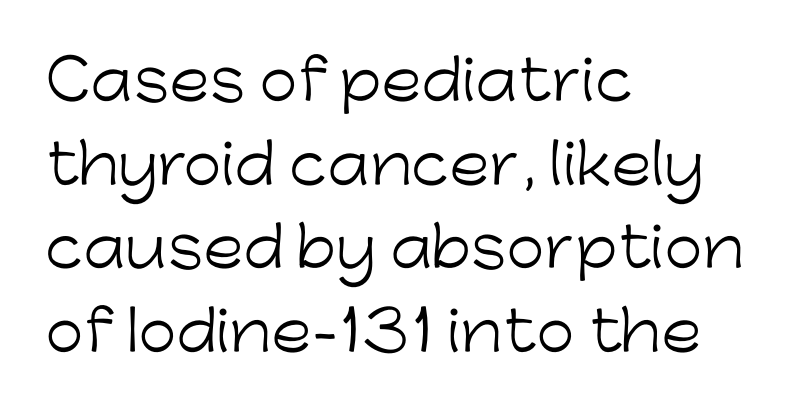
The image shows 55 px light sans-serif type, upright; set left-aligned, normal line spacing (1.52x), normal letter spacing, not underlined; low stroke contrast and a medium x-height.
